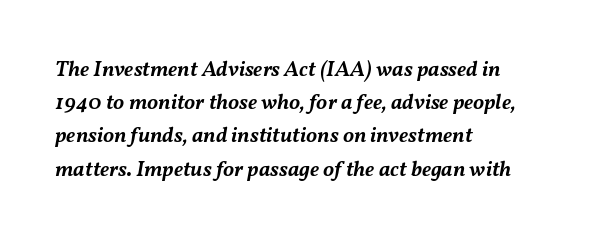
The line-height multiplier appears to be the usual default. The zone under the glyphs is completely vacant. No extra tracking has been applied to these lines. Posture: slanted. The lines in this sample share a left origin and differ only in where they stop.
